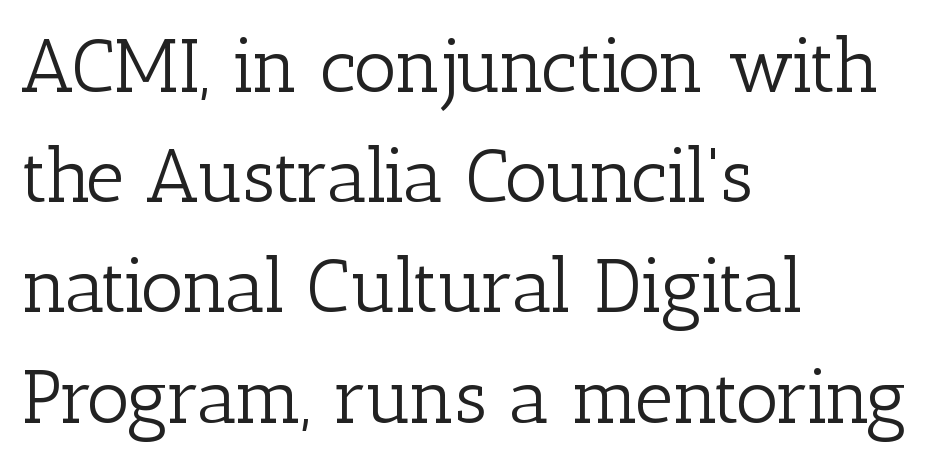
A typesetter would call this leading conventional body-copy spacing. The typeface has the unassuming heft of standard copy or less. Which margin do the lines hug? The left one — the right edge is uneven. The letters carry serifs — small finishing strokes at the ends of their stems.
